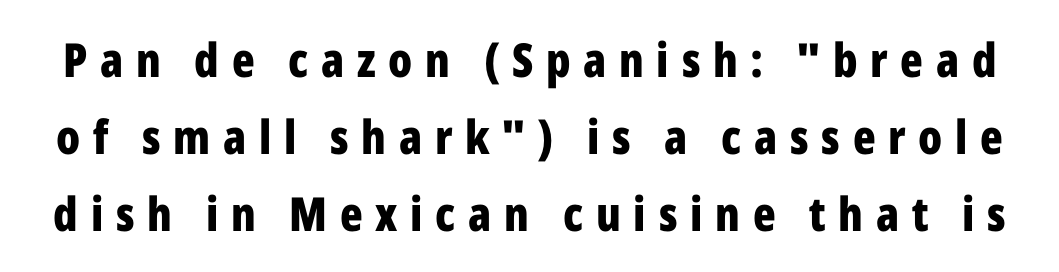
{"serif": "no", "italic": "no", "bold": "yes", "weight": "bold", "width": "condensed", "stroke_contrast": "low", "x_height": "medium", "monospaced": "no", "underline": "no", "line_spacing": "normal", "line_spacing_ratio": 1.64, "letter_spacing": "wide", "letter_spacing_em": 0.27, "glyph_px": 47}
